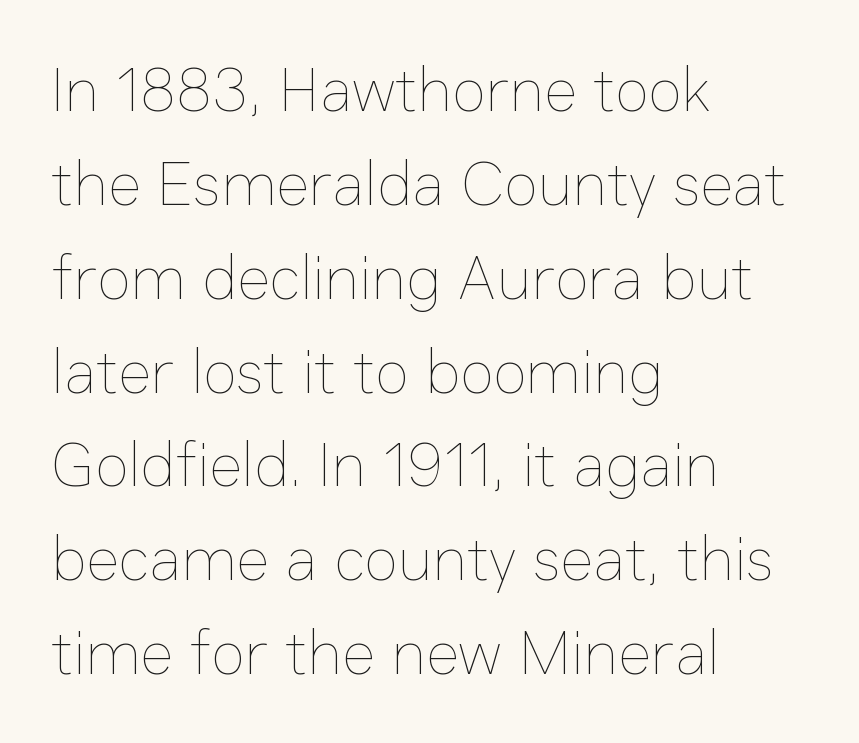
Weight: regular or lighter. Default kerning and tracking; the words read as compact shapes. A classic flush-left, rag-right setting is used for this passage. The face used here is proportionally spaced, like ordinary book or web type. Normally led — the rows are evenly, conventionally spaced. No word sits above an underline.
